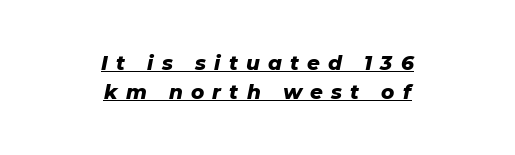
The image shows 20 px bold type, italic (leaning right); set centered, normal line spacing (1.44x), unusually wide letter spacing (+0.41 em), underlined.
